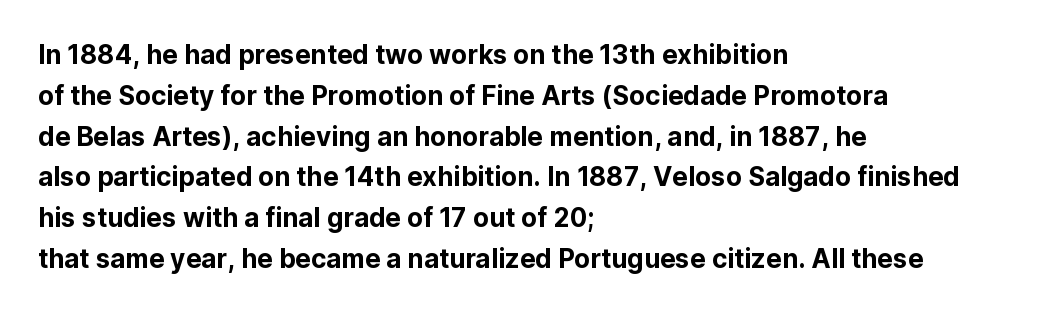
Q: Is the text italic (slanted)? A: No, it is upright.
Q: Is the text underlined? A: No.
Q: How is the paragraph aligned? A: Left-aligned.
Q: Is the spacing between letters normal or unusually wide? A: Normal.
Q: Is the spacing between lines tight, normal or loose? A: Normal.
